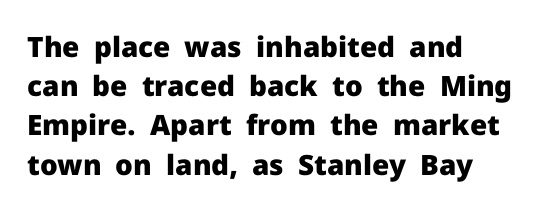
Letter spacing: default. Type without underlining. Which margin do the lines hug? The left one — the right edge is uneven. The glyphs in this specimen are sans serif.
